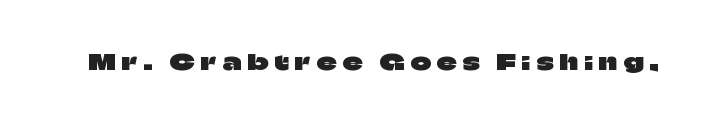
{"italic": "no", "underline": "no", "letter_spacing": "wide", "letter_spacing_em": 0.28, "glyph_px": 22}
